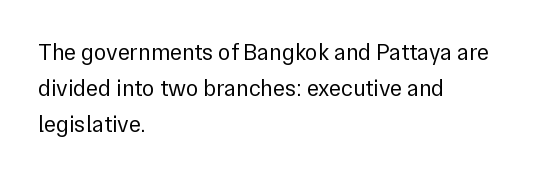
Q: Is the text bold? A: No.
Q: Is the text italic (slanted)? A: No, it is upright.
Q: Is the text underlined? A: No.
Q: How is the paragraph aligned? A: Left-aligned.
Q: Is the spacing between letters normal or unusually wide? A: Normal.
Q: Is the spacing between lines tight, normal or loose? A: Normal.
